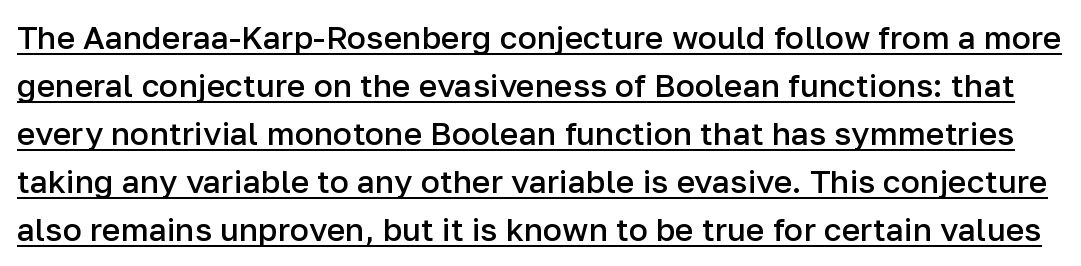
Q: Is the text bold? A: Semi-bold.
Q: Is the text italic (slanted)? A: No, it is upright.
Q: Is the typeface a serif or a sans-serif typeface? A: Sans-serif.
Q: Is the text underlined? A: Yes.
Q: Is the spacing between letters normal or unusually wide? A: Normal.
Q: Is the spacing between lines tight, normal or loose? A: Normal.
Q: Width (condensed, normal, or wide)? A: Normal.
Q: Stroke contrast? A: Low.
Q: x-height? A: Medium.
Q: Monospaced? A: No.
